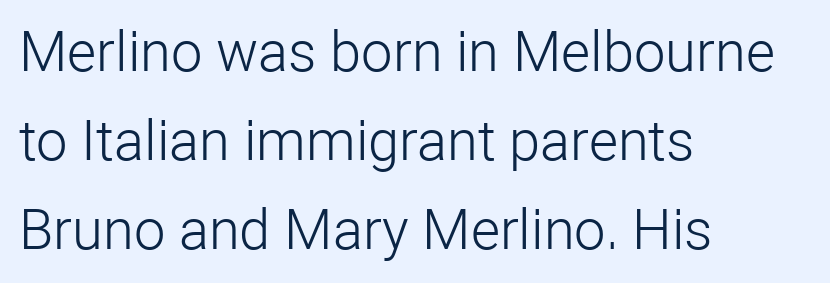
{"serif": "no", "italic": "no", "bold": "no", "weight": "light", "width": "normal", "stroke_contrast": "low", "x_height": "medium", "monospaced": "no", "underline": "no", "align": "left", "line_spacing": "normal", "line_spacing_ratio": 1.59, "letter_spacing": "normal", "letter_spacing_em": 0.0, "glyph_px": 56}
